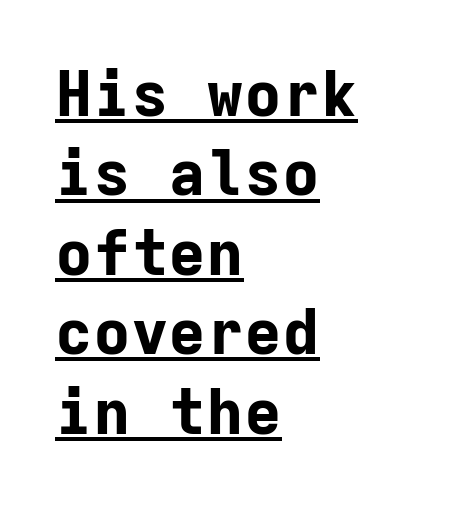
The glyphs have the mass of a bold cut. Observe the absence of serifs on each vertical stroke in this sample. The rows are spaced the way most documents space them. You could count columns in this text — the font is strictly monospaced. Honestly, the underline is the first thing you notice here.
